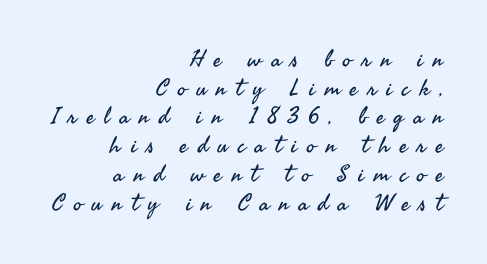
Successive baselines arrive at the customary interval. These lines are set flush right with a ragged left edge. The font is comparable to plain body text, perhaps lighter. Look at the tracking — it's clearly loosened, letters drifting apart. Descenders are the only things crossing below the line.
